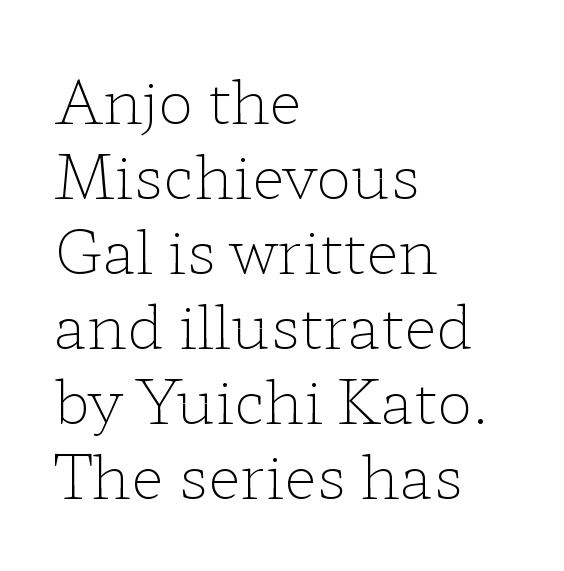
Compared with typical paragraphs, the rows here are spaced about the same. Nobody drew a line under any word here. Notice how the stems are strictly vertical — no italics here. Are there feet on the stems? There are — it's a serif. The letterforms sit shoulder to shoulder at normal distance.
